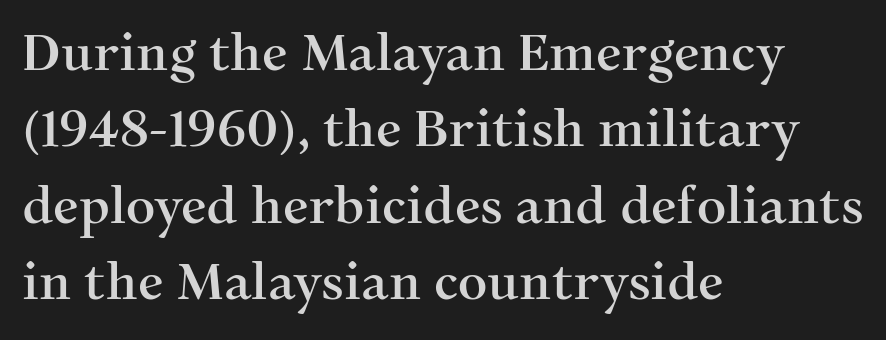
Q: Is the text italic (slanted)? A: No, it is upright.
Q: Is the typeface a serif or a sans-serif typeface? A: Serif.
Q: Is the text underlined? A: No.
Q: How is the paragraph aligned? A: Left-aligned.
Q: Is the spacing between letters normal or unusually wide? A: Normal.
Q: Is the spacing between lines tight, normal or loose? A: Normal.
Q: Width (condensed, normal, or wide)? A: Normal.
Q: Stroke contrast? A: Medium.
Q: x-height? A: Medium.
Q: Monospaced? A: No.
